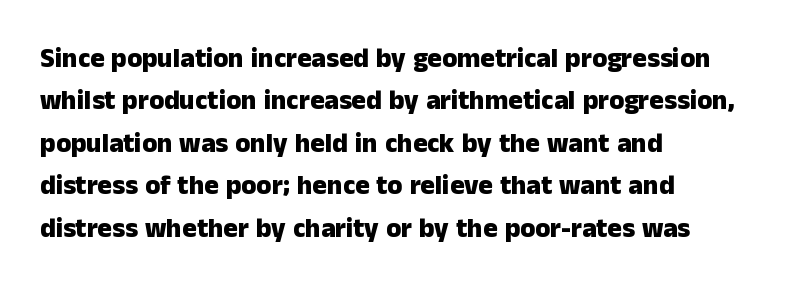
The image shows 27 px bold type, upright; set left-aligned, normal line spacing (1.57x), normal letter spacing, not underlined.
